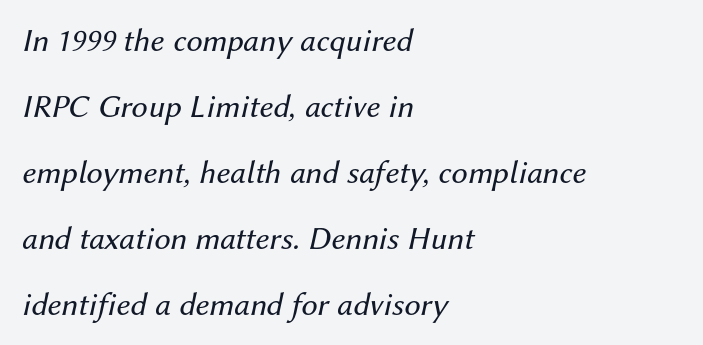
Is the stroke heavy? The answer is a plain regular-or-lighter. The space beneath each line is pristine and unruled. Reading down the block, your eye returns to a fixed left position each line. The passage shown stacks its lines with a broad gap.
